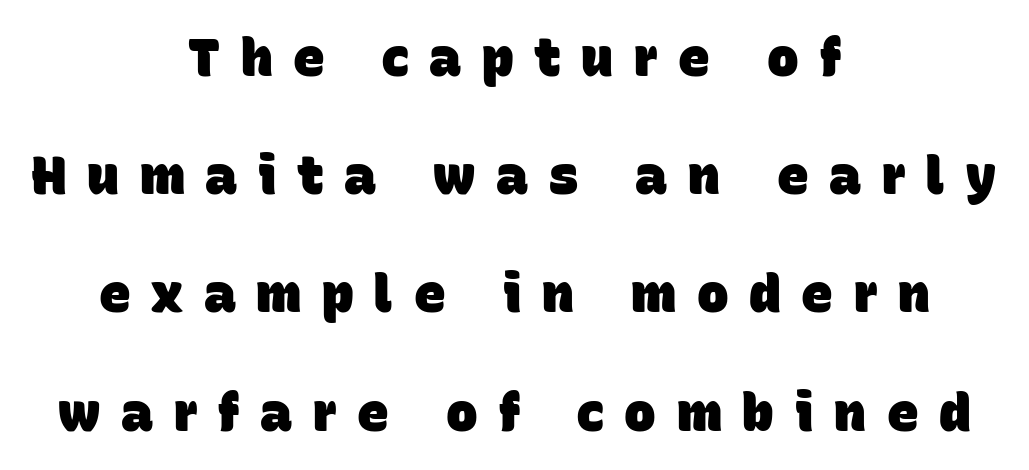
The letters are spread apart with noticeably loose tracking. Think of a printed novel: that variable character pitch is what you see here. The font is running at its bold setting. The paragraph shown floats in the horizontal middle.
